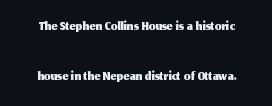
The image shows 21 px text type, upright; set centered, loose line spacing (2.38x), normal letter spacing, not underlined.
